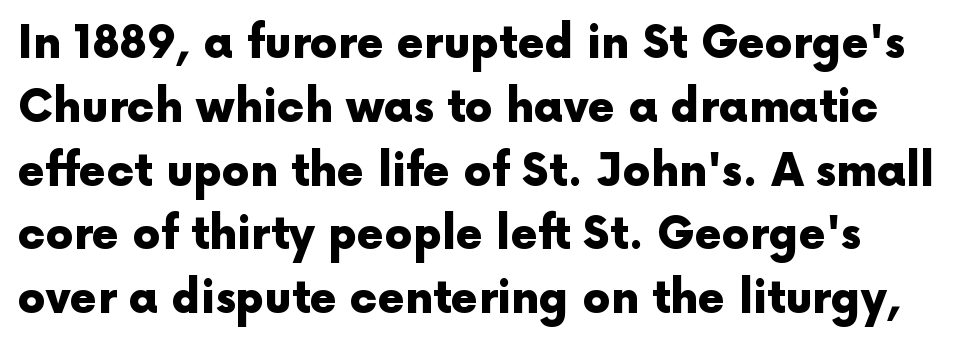
A typesetter would mark this as roman, not italic. One glance says typical: line gaps are just what's usual. Words float on clear page, feet unadorned. How heavy is the stroke? Heavy — this is a bold.
